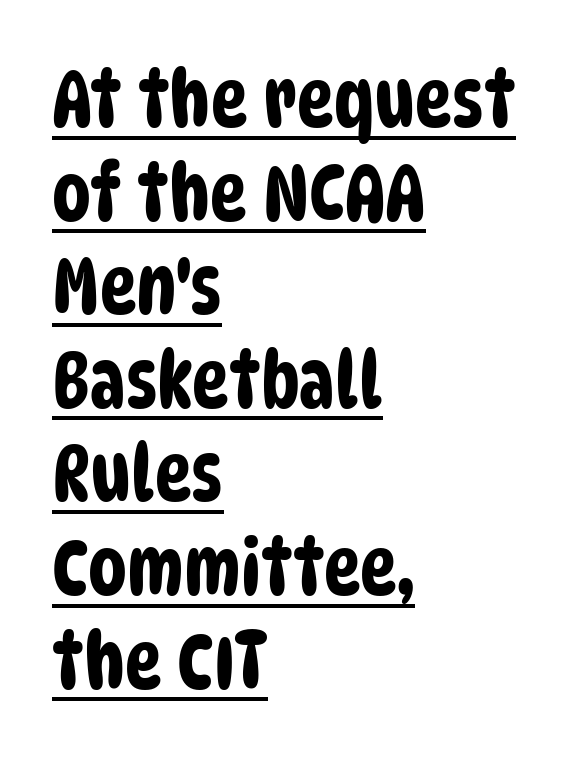
The image shows 78 px condensed sans-serif type; set left-aligned, line spacing 1.2x, normal letter spacing, underlined; low stroke contrast and a large x-height.
